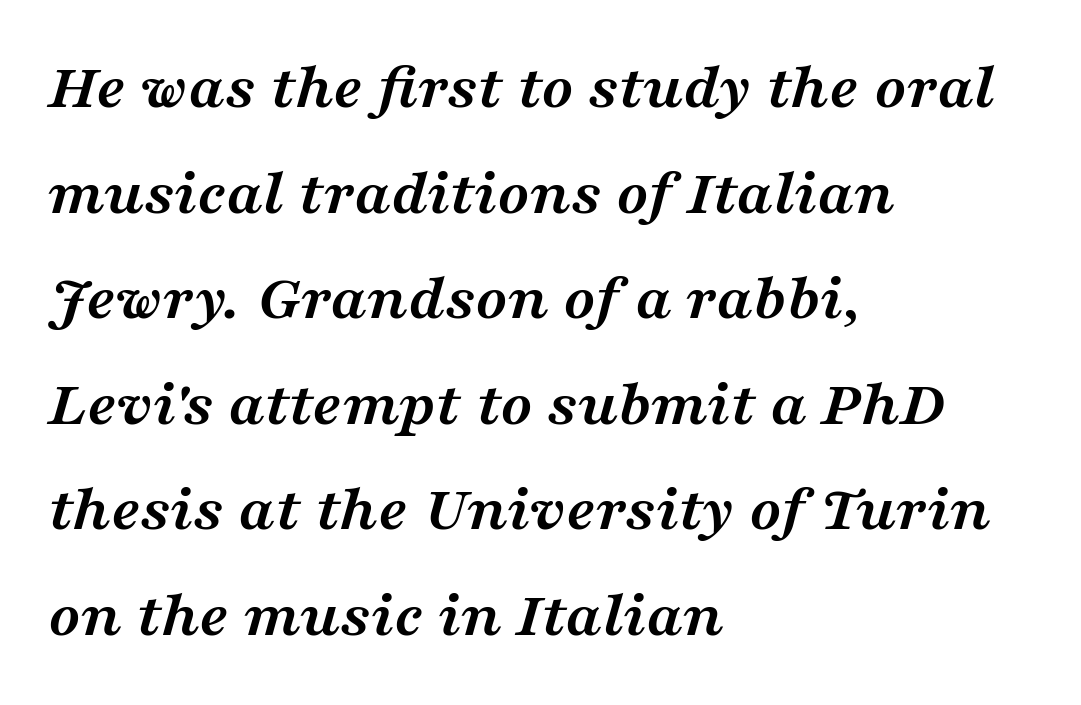
The image shows 66 px semibold, wide serif type, italic (leaning right); set left-aligned, normal line spacing (1.6x), normal letter spacing, not underlined; medium stroke contrast and a medium x-height.
